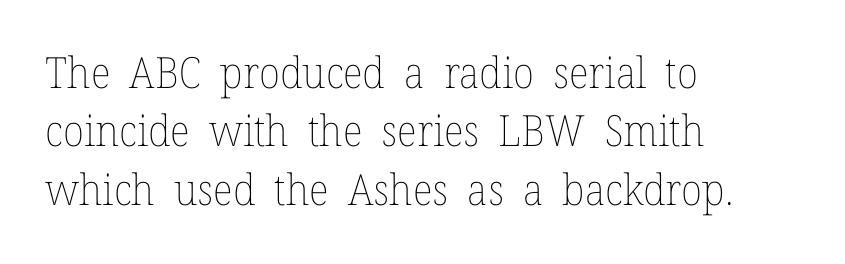
Q: Is the text bold? A: No.
Q: Is the text italic (slanted)? A: No, it is upright.
Q: Is the text underlined? A: No.
Q: How is the paragraph aligned? A: Left-aligned.
Q: Is the spacing between letters normal or unusually wide? A: Normal.
Q: Is the spacing between lines tight, normal or loose? A: Normal.
Q: Width (condensed, normal, or wide)? A: Normal.
Q: Stroke contrast? A: Low.
Q: x-height? A: Medium.
Q: Monospaced? A: No.
